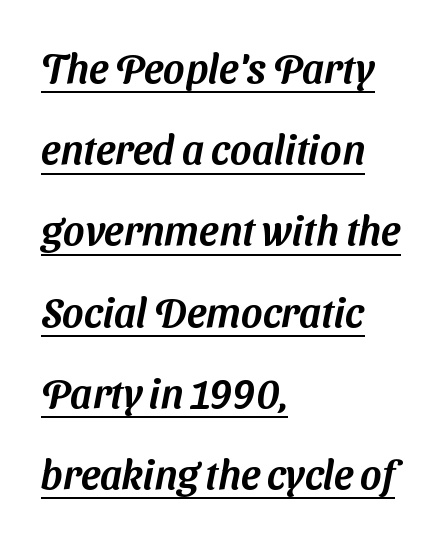
The characters display no serif detailing; their extremities are plain. The line texture is even and compact thanks to regular tracking. You can see a thin bar hugging the bottom of the glyphs. Regarding leading, the lines here are spaced well apart. These lines are rendered in a variable-pitch font. Is the block centered? No — it sits flush against the left margin.
